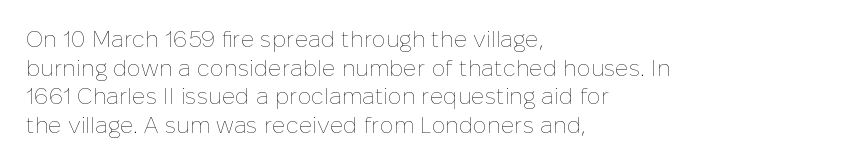
{"italic": "no", "bold": "no", "underline": "no", "align": "left", "line_spacing_ratio": 1.24, "letter_spacing": "normal", "letter_spacing_em": 0.0, "glyph_px": 23}
